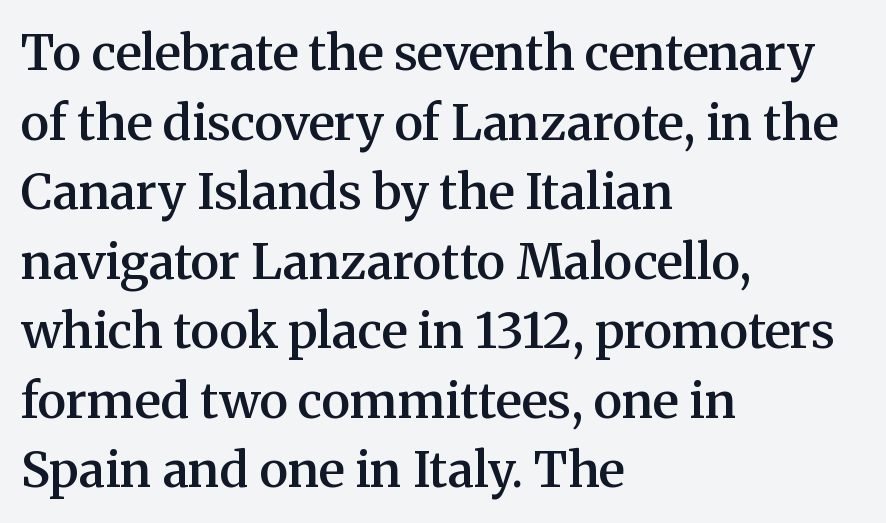
Q: Is the text bold? A: Semi-bold.
Q: Is the text italic (slanted)? A: No, it is upright.
Q: Is the typeface a serif or a sans-serif typeface? A: Serif.
Q: Is the text underlined? A: No.
Q: How is the paragraph aligned? A: Left-aligned.
Q: Is the spacing between letters normal or unusually wide? A: Normal.
Q: Is the spacing between lines tight, normal or loose? A: Normal.
Q: Width (condensed, normal, or wide)? A: Normal.
Q: Stroke contrast? A: Medium.
Q: x-height? A: Medium.
Q: Monospaced? A: No.
